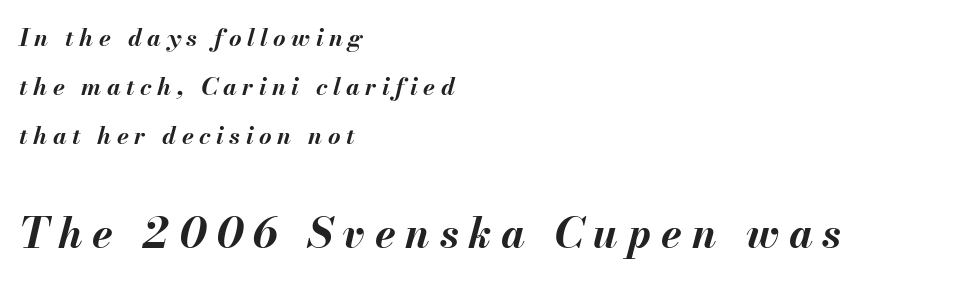
Q: Is the text bold? A: Yes.
Q: Is the text italic (slanted)? A: Yes, it leans right by about 13 degrees.
Q: Is the text underlined? A: No.
Q: How is the paragraph aligned? A: Left-aligned.
Q: Is the spacing between letters normal or unusually wide? A: Unusually wide.
Q: Is the spacing between lines tight, normal or loose? A: Loose.
Q: Which block of text is set in a larger size, the first (top) or the second (bottom)? A: The second (bottom) one.
Q: Width (condensed, normal, or wide)? A: Normal.
Q: Stroke contrast? A: Medium.
Q: x-height? A: Small.
Q: Monospaced? A: No.
